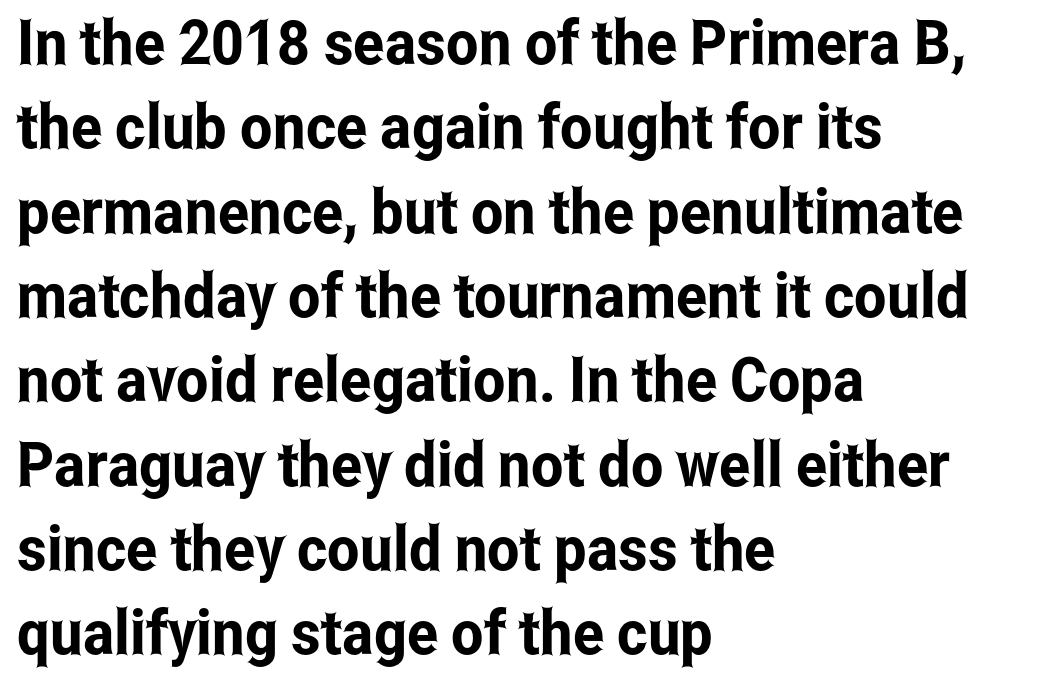
{"serif": "no", "italic": "no", "width": "condensed", "stroke_contrast": "low", "x_height": "medium", "monospaced": "no", "underline": "no", "align": "left", "line_spacing": "normal", "line_spacing_ratio": 1.36, "letter_spacing": "normal", "letter_spacing_em": 0.0, "glyph_px": 62}
